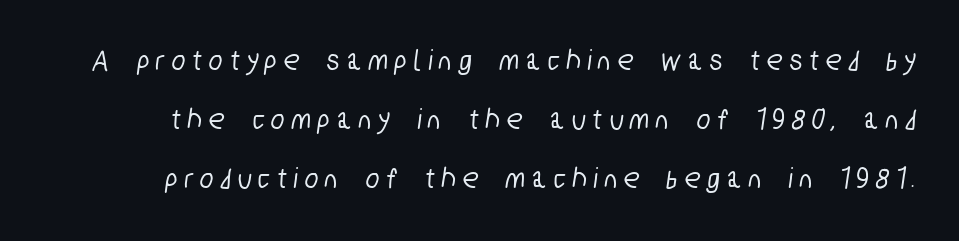
The image shows 31 px condensed sans-serif type; set loose line spacing (1.91x), unusually wide letter spacing (+0.25 em), not underlined; low stroke contrast and a medium x-height.
